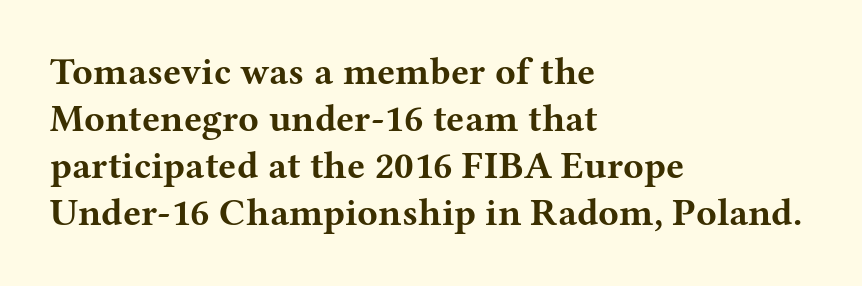
The image shows 38 px bold, wide serif type, upright; set left-aligned, line spacing 1.24x, normal letter spacing, not underlined; medium stroke contrast and a medium x-height.
